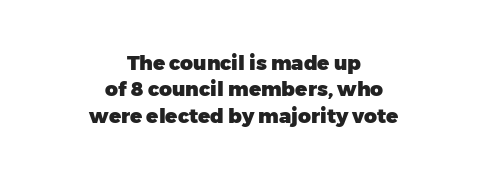
{"italic": "no", "bold": "yes", "underline": "no", "align": "center", "line_spacing": "normal", "line_spacing_ratio": 1.32, "letter_spacing": "normal", "letter_spacing_em": 0.0, "glyph_px": 20}
